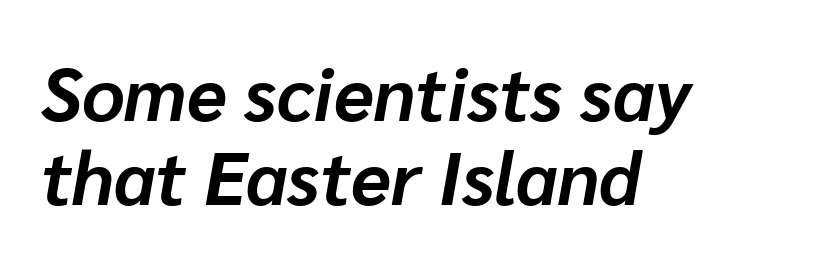
Very little white space separates one row of letters from the next. Nobody touched the tracking dial on this one. The specimen omits any rule beneath the text block's lines. Looks like regular typesetting: each glyph gets only the width it needs.
